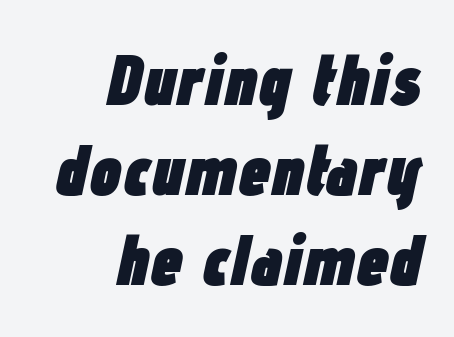
{"italic": "yes", "lean": "right", "slant_degrees": 12, "bold": "yes", "weight": "heavy", "width": "condensed", "stroke_contrast": "low", "x_height": "medium", "monospaced": "no", "underline": "no", "align": "right", "line_spacing": "normal", "line_spacing_ratio": 1.25, "letter_spacing": "normal", "letter_spacing_em": 0.0, "glyph_px": 72}
